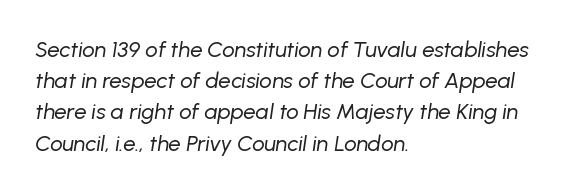
Q: Is the text bold? A: No.
Q: Is the text italic (slanted)? A: Yes, it leans right by about 8 degrees.
Q: Is the text underlined? A: No.
Q: How is the paragraph aligned? A: Left-aligned.
Q: Is the spacing between letters normal or unusually wide? A: Normal.
Q: Is the spacing between lines tight, normal or loose? A: Normal.
